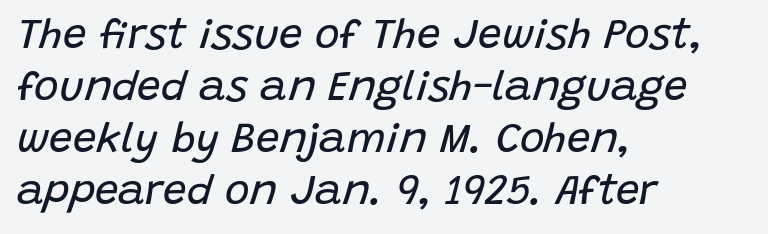
The image shows 42 px regular-weight type, italic (leaning right); set left-aligned, line spacing 1.24x, normal letter spacing, not underlined; low stroke contrast and a large x-height.
